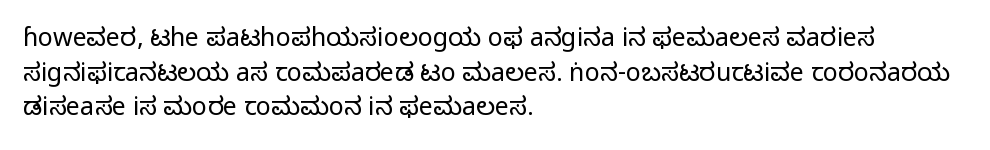
The image shows 25 px text type, upright; set left-aligned, normal line spacing (1.39x), normal letter spacing, not underlined.
